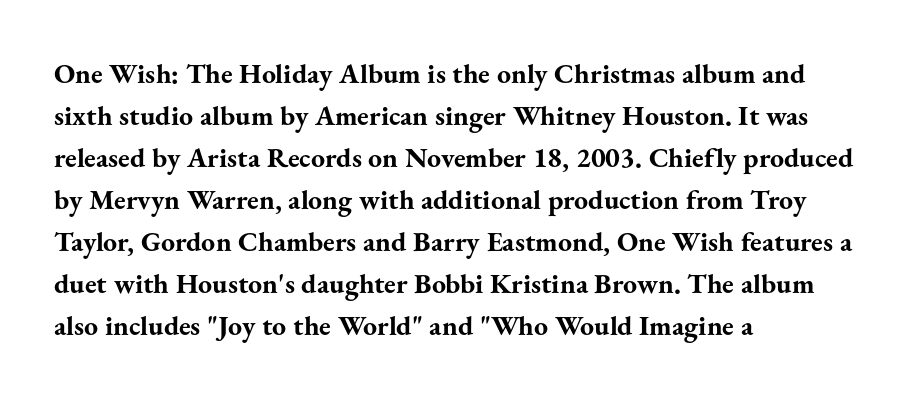
Letters rest on an invisible, unmarked baseline. Note the varied advance widths — an 'i' is clearly narrower than an 'm'. Italic? Not at all — the glyphs are vertical. What weight is shown? A full bold with thick strokes.
